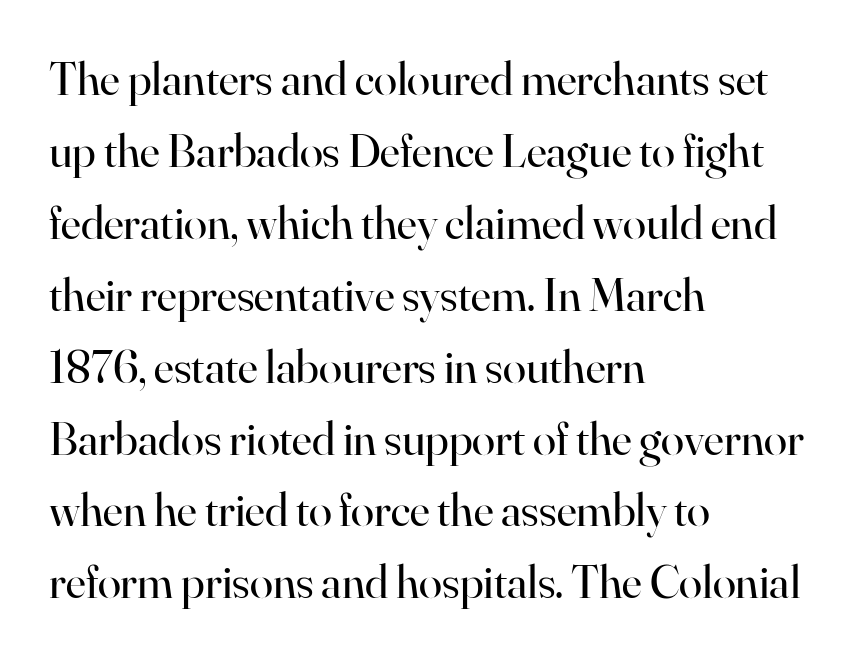
{"serif": "yes", "italic": "no", "bold": "no", "weight": "regular", "width": "normal", "stroke_contrast": "high", "x_height": "small", "monospaced": "no", "underline": "no", "align": "left", "line_spacing": "normal", "line_spacing_ratio": 1.53, "letter_spacing": "normal", "letter_spacing_em": 0.0, "glyph_px": 47}
